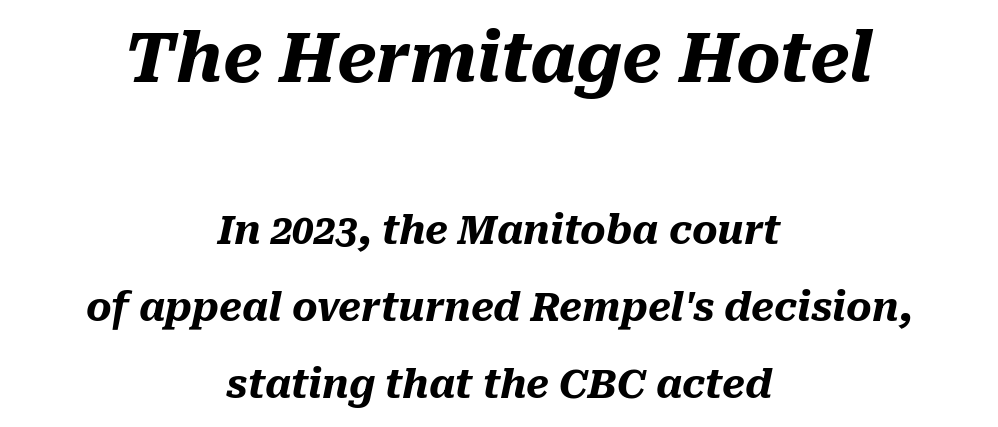
{"italic": "yes", "lean": "right", "slant_degrees": 10, "bold": "yes", "weight": "heavy", "width": "normal", "stroke_contrast": "medium", "x_height": "medium", "monospaced": "no", "underline": "no", "align": "center", "line_spacing": "loose", "line_spacing_ratio": 1.98, "letter_spacing": "normal", "letter_spacing_em": 0.0, "larger_block": "first", "size_ratio": 1.74, "glyph_px": 68}
